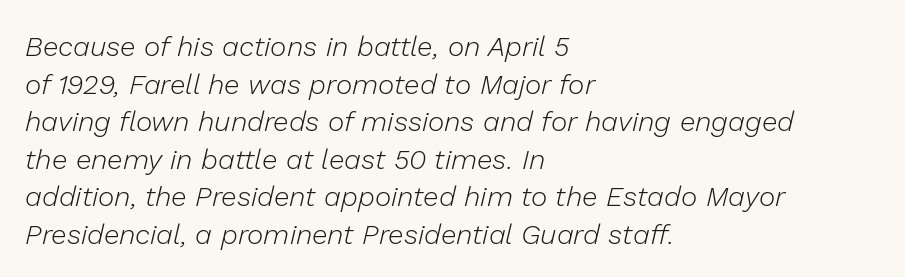
Q: Is the text bold? A: No.
Q: Is the text italic (slanted)? A: Yes, it leans right by about 13 degrees.
Q: Is the text underlined? A: No.
Q: How is the paragraph aligned? A: Left-aligned.
Q: Is the spacing between letters normal or unusually wide? A: Normal.
Q: Is the spacing between lines tight, normal or loose? A: Normal.
Q: Width (condensed, normal, or wide)? A: Normal.
Q: Stroke contrast? A: Low.
Q: x-height? A: Medium.
Q: Monospaced? A: No.
